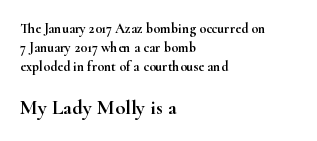
Q: Is the text italic (slanted)? A: No, it is upright.
Q: Is the text underlined? A: No.
Q: How is the paragraph aligned? A: Left-aligned.
Q: Is the spacing between letters normal or unusually wide? A: Normal.
Q: Is the spacing between lines tight, normal or loose? A: Normal.
Q: Which block of text is set in a larger size, the first (top) or the second (bottom)? A: The second (bottom) one.
